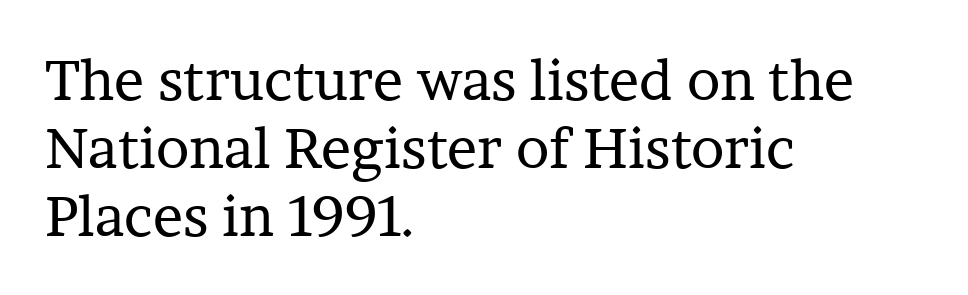
The image shows 56 px regular-weight serif type, upright; set left-aligned, line spacing 1.21x, normal letter spacing, not underlined; low stroke contrast and a medium x-height.
